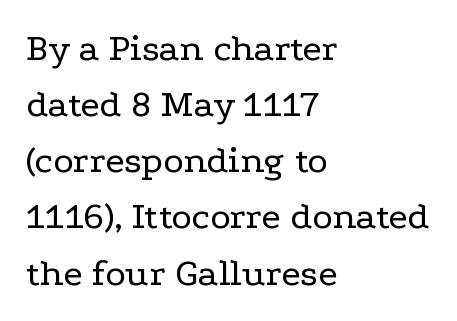
These lines sit exactly where default settings would place them. Note the varied advance widths — an 'i' is clearly narrower than an 'm'. Line starts are locked; line ends wander. Observe the serifs anchoring each vertical stroke in this sample. Type without underlining. The specimen reads as upright at a glance.
